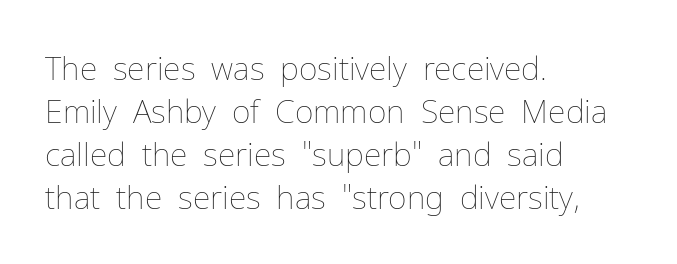
Q: Is the text bold? A: No.
Q: Is the text italic (slanted)? A: No, it is upright.
Q: Is the text underlined? A: No.
Q: How is the paragraph aligned? A: Left-aligned.
Q: Is the spacing between letters normal or unusually wide? A: Normal.
Q: Is the spacing between lines tight, normal or loose? A: Normal.
Q: Width (condensed, normal, or wide)? A: Normal.
Q: Stroke contrast? A: Low.
Q: x-height? A: Medium.
Q: Monospaced? A: No.
